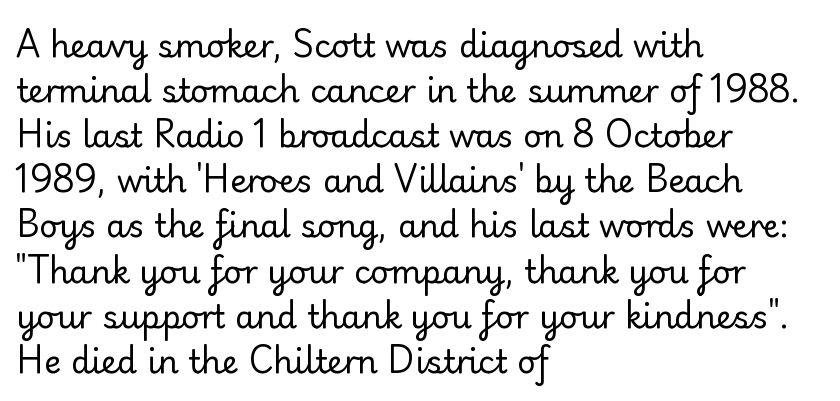
Q: Is the text bold? A: No.
Q: Is the text italic (slanted)? A: No, it is upright.
Q: Is the typeface a serif or a sans-serif typeface? A: Sans-serif.
Q: Is the text underlined? A: No.
Q: How is the paragraph aligned? A: Left-aligned.
Q: Is the spacing between letters normal or unusually wide? A: Normal.
Q: Is the spacing between lines tight, normal or loose? A: Normal.
Q: Width (condensed, normal, or wide)? A: Normal.
Q: Stroke contrast? A: Low.
Q: x-height? A: Small.
Q: Monospaced? A: No.
